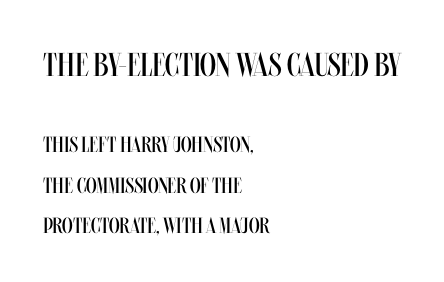
The image shows 33 px regular-weight, condensed type, upright; set left-aligned, line spacing 1.84x, normal letter spacing, not underlined; the first (top) block is 1.5x larger; medium stroke contrast and a large x-height.
